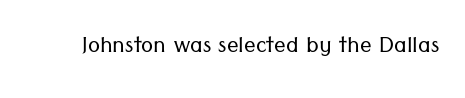
The image shows 29 px light sans-serif type, upright; set normal letter spacing, not underlined; low stroke contrast and a medium x-height.
